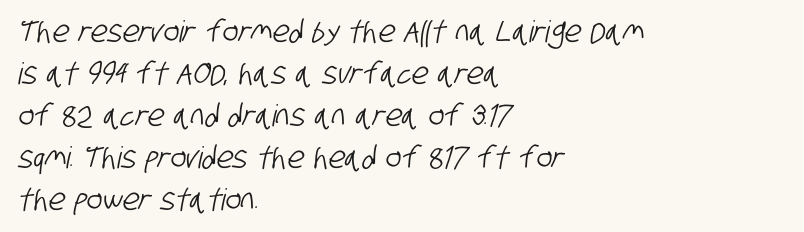
Q: Is the typeface a serif or a sans-serif typeface? A: Sans-serif.
Q: Is the text underlined? A: No.
Q: How is the paragraph aligned? A: Left-aligned.
Q: Is the spacing between letters normal or unusually wide? A: Normal.
Q: Is the spacing between lines tight, normal or loose? A: Normal.
Q: Width (condensed, normal, or wide)? A: Condensed.
Q: Stroke contrast? A: Low.
Q: x-height? A: Large.
Q: Monospaced? A: No.
